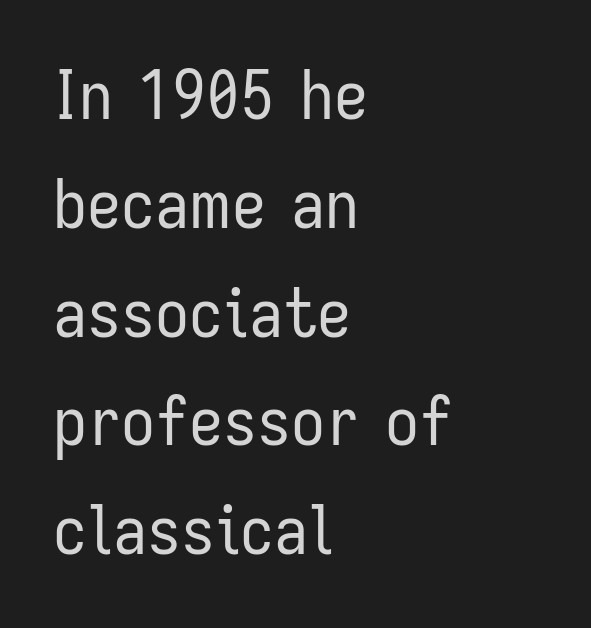
The image shows 68 px regular-weight, condensed sans-serif type, upright; set left-aligned, normal line spacing (1.6x), normal letter spacing, not underlined; low stroke contrast and a medium x-height.
